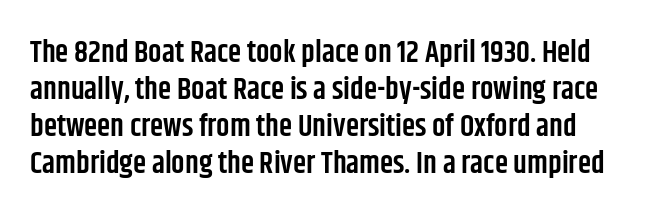
The image shows 30 px semibold, condensed sans-serif type, upright; set line spacing 1.23x, normal letter spacing, not underlined; low stroke contrast and a large x-height.
